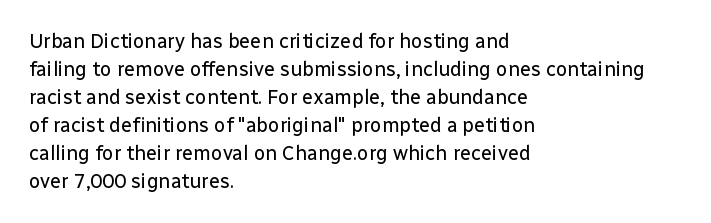
{"italic": "no", "bold": "no", "underline": "no", "align": "left", "line_spacing": "normal", "line_spacing_ratio": 1.4, "letter_spacing": "normal", "letter_spacing_em": 0.0, "glyph_px": 20}
